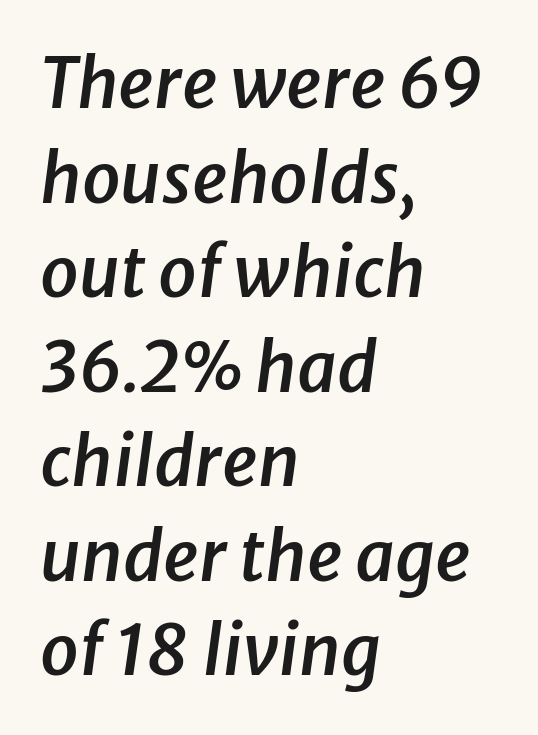
Q: Is the text bold? A: Semi-bold.
Q: Is the text italic (slanted)? A: Yes, it leans right by about 8 degrees.
Q: Is the text underlined? A: No.
Q: How is the paragraph aligned? A: Left-aligned.
Q: Is the spacing between letters normal or unusually wide? A: Normal.
Q: Is the spacing between lines tight, normal or loose? A: Normal.
Q: Width (condensed, normal, or wide)? A: Normal.
Q: Stroke contrast? A: Low.
Q: x-height? A: Medium.
Q: Monospaced? A: No.
